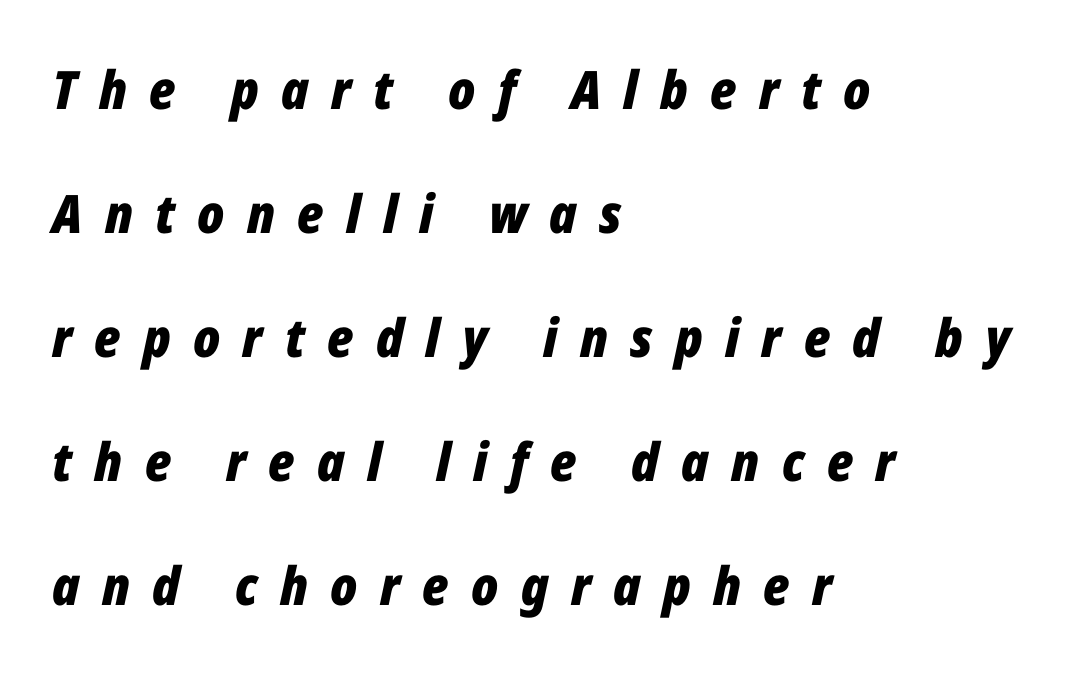
Q: Is the text bold? A: Yes.
Q: Is the text italic (slanted)? A: Yes, it leans right by about 12 degrees.
Q: Is the text underlined? A: No.
Q: How is the paragraph aligned? A: Left-aligned.
Q: Is the spacing between letters normal or unusually wide? A: Unusually wide.
Q: Is the spacing between lines tight, normal or loose? A: Loose.
Q: Width (condensed, normal, or wide)? A: Condensed.
Q: Stroke contrast? A: Low.
Q: x-height? A: Medium.
Q: Monospaced? A: No.
